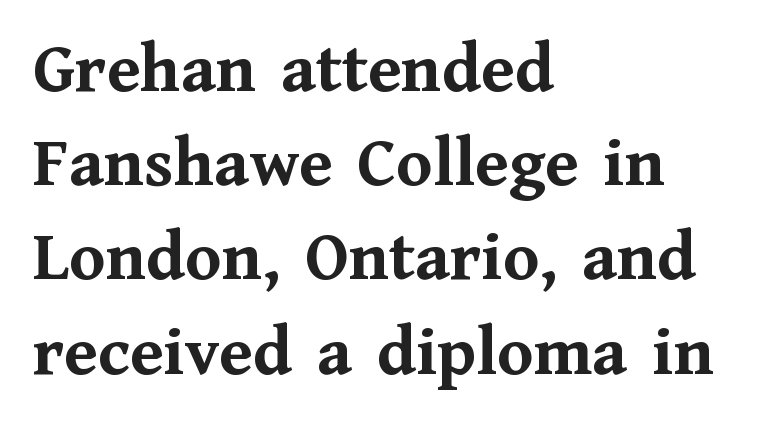
As a designer I'd log this as weight 700, bold. The paragraph has a hard left edge and a soft right edge. The lettering stays uniformly vertical, giving the passage a roman look. The rendering uses natural spacing where letterforms have individual widths. Bare-footed words on every line.
